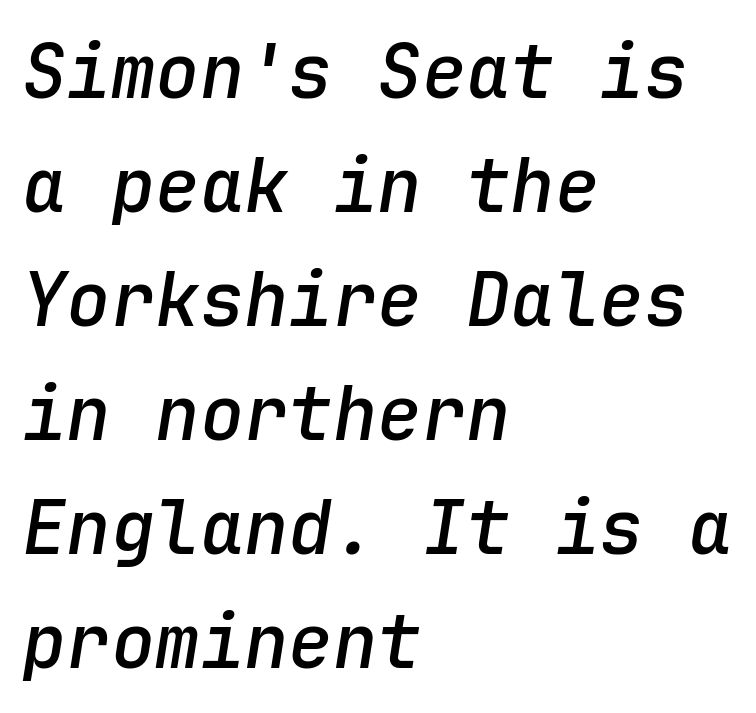
The image shows 74 px semibold type, italic (leaning right), monospaced; set left-aligned, normal line spacing (1.54x), normal letter spacing, not underlined; low stroke contrast and a medium x-height.
